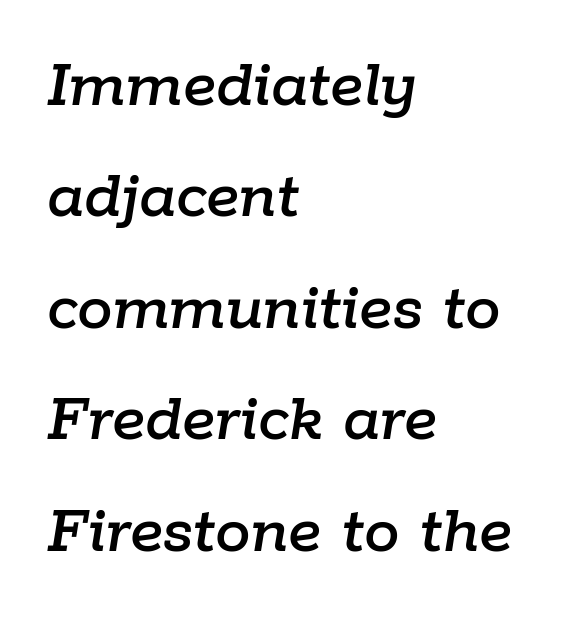
{"italic": "yes", "lean": "right", "slant_degrees": 9, "width": "normal", "stroke_contrast": "low", "x_height": "medium", "monospaced": "no", "underline": "no", "align": "left", "line_spacing": "normal", "line_spacing_ratio": 1.57, "letter_spacing": "normal", "letter_spacing_em": 0.0, "glyph_px": 71}
